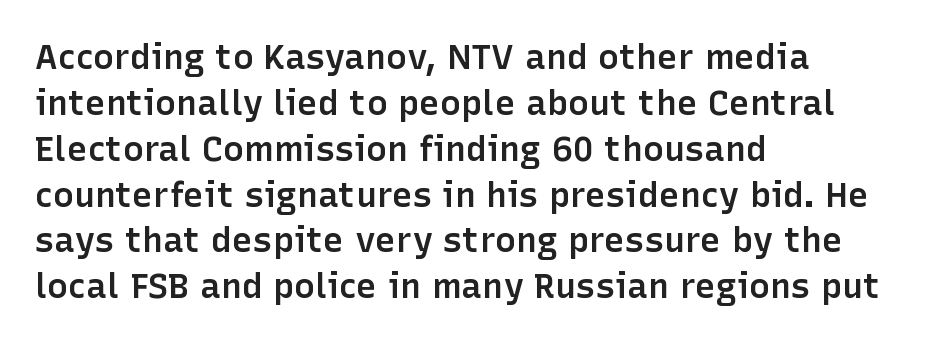
Q: Is the text bold? A: Semi-bold.
Q: Is the text italic (slanted)? A: No, it is upright.
Q: Is the typeface a serif or a sans-serif typeface? A: Sans-serif.
Q: Is the text underlined? A: No.
Q: How is the paragraph aligned? A: Left-aligned.
Q: Is the spacing between letters normal or unusually wide? A: Normal.
Q: Is the spacing between lines tight, normal or loose? A: Normal.
Q: Width (condensed, normal, or wide)? A: Normal.
Q: Stroke contrast? A: Low.
Q: x-height? A: Medium.
Q: Monospaced? A: No.
